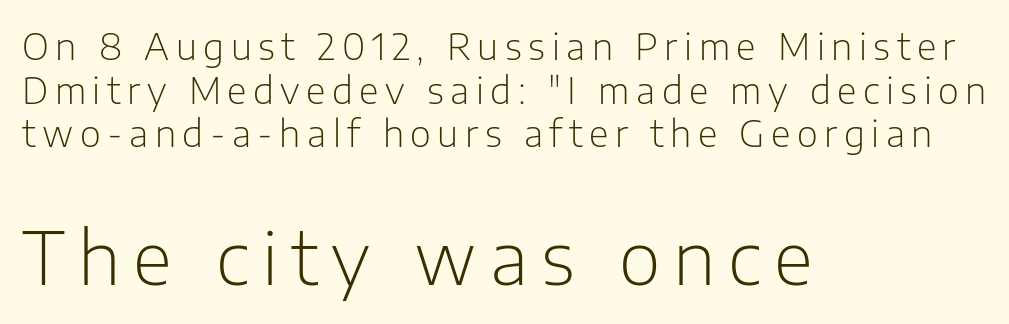
Q: Is the text bold? A: No.
Q: Is the text italic (slanted)? A: No, it is upright.
Q: Is the typeface a serif or a sans-serif typeface? A: Sans-serif.
Q: Is the text underlined? A: No.
Q: How is the paragraph aligned? A: Left-aligned.
Q: Which block of text is set in a larger size, the first (top) or the second (bottom)? A: The second (bottom) one.
Q: Width (condensed, normal, or wide)? A: Normal.
Q: Stroke contrast? A: Low.
Q: x-height? A: Medium.
Q: Monospaced? A: No.
